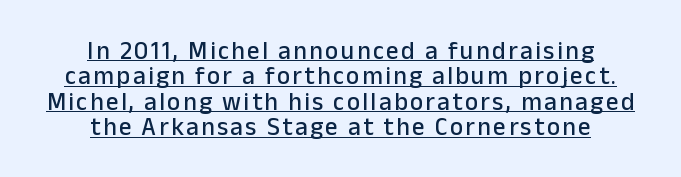
Underlining? Definitely there. Reading down the block, each line starts at a different indent, mirrored at its end. Quick note: interline space is minimal. The letters stand upright; this is a roman face.
